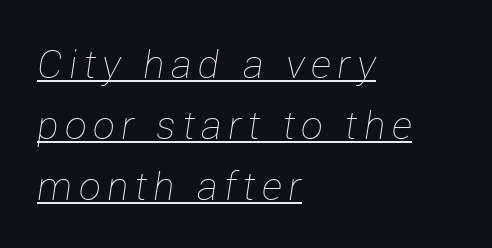
Spacing verdict: proportional, widths tailored to each character. Stroke thickness stays within the range of a standard reading face or lighter. Notice how the stems are inclined rather than vertical — that's the hallmark of italics. Regular leading. These lines stack with their left ends in a neat column.
